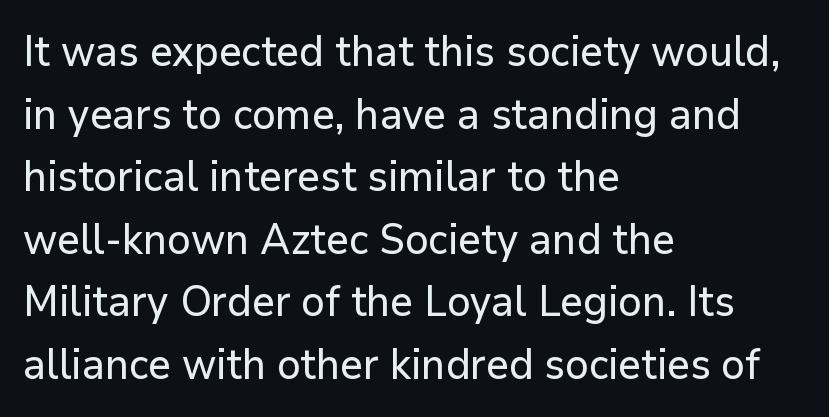
Q: Is the text italic (slanted)? A: No, it is upright.
Q: Is the typeface a serif or a sans-serif typeface? A: Sans-serif.
Q: Is the text underlined? A: No.
Q: How is the paragraph aligned? A: Left-aligned.
Q: Is the spacing between letters normal or unusually wide? A: Normal.
Q: Is the spacing between lines tight, normal or loose? A: Normal.
Q: Width (condensed, normal, or wide)? A: Normal.
Q: Stroke contrast? A: Low.
Q: x-height? A: Medium.
Q: Monospaced? A: No.
